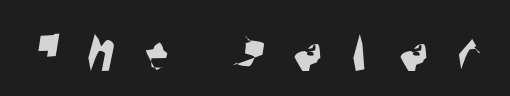
The image shows 61 px condensed sans-serif type; set unusually wide letter spacing (+0.48 em), not underlined; high stroke contrast and a large x-height.
